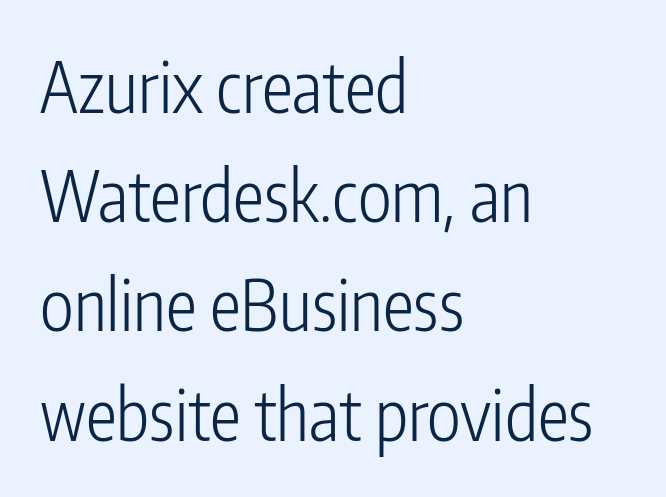
Descender tails drop into unmarked territory. Nothing sits at the stroke ends, so this counts as sans-serif. The setting favours the left margin, as ordinary paragraphs usually do. Each stroke keeps to a modest, everyday thickness or less.
